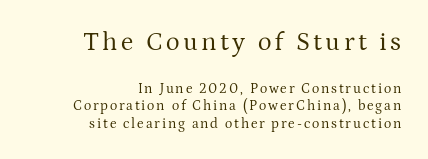
Q: Is the text bold? A: No.
Q: Is the text italic (slanted)? A: No, it is upright.
Q: Is the text underlined? A: No.
Q: How is the paragraph aligned? A: Right-aligned.
Q: Which block of text is set in a larger size, the first (top) or the second (bottom)? A: The first (top) one.
